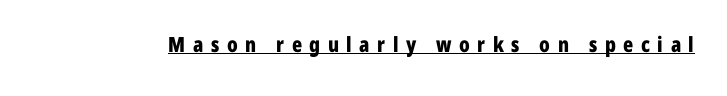
A typesetter would mark this as roman, not italic. Is the type bold? Yes — the strokes are clearly thick and heavy. Characters follow at a spacing far wider than the type designer built in. This rendering features underlined lettering.
